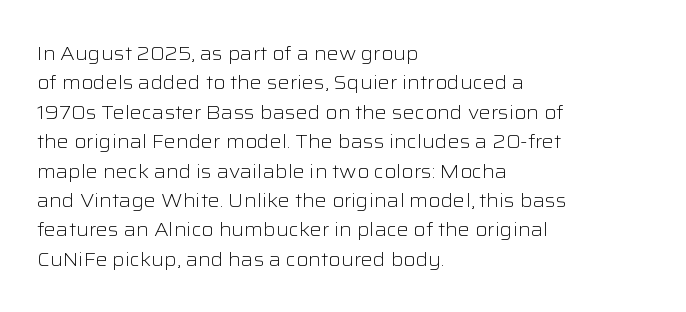
The image shows 20 px text type, upright; set left-aligned, normal line spacing (1.47x), normal letter spacing, not underlined.
